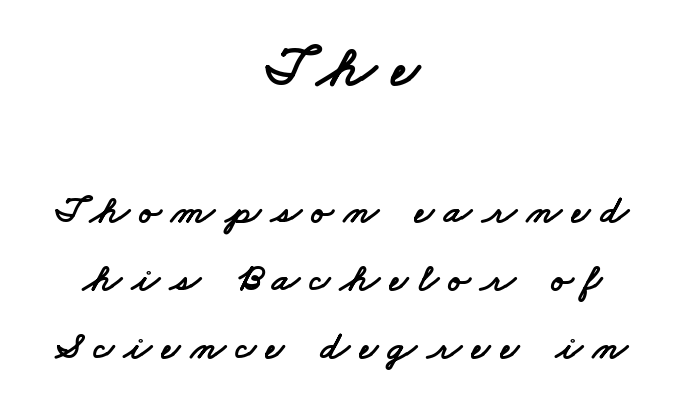
Each line is balanced around a shared central axis. The gap between lines stays unmarked. Classification — sans serif. Loose tracking; the words dissolve into strings of separated letters. Does the bottom block carry the larger type? No, the top block does.
